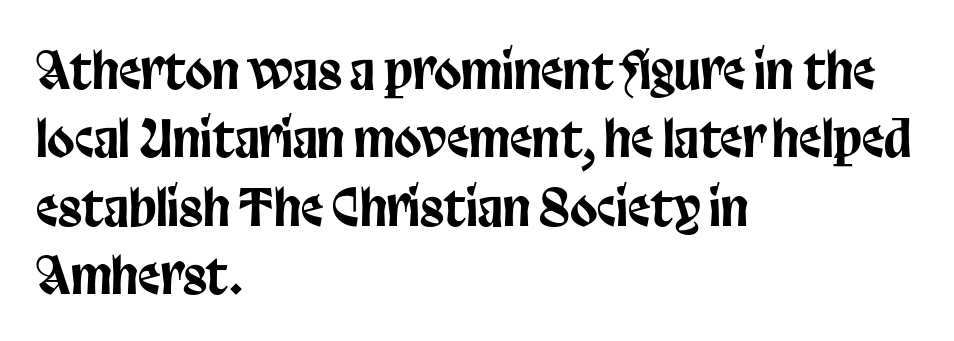
Q: Is the text italic (slanted)? A: No, it is upright.
Q: Is the typeface a serif or a sans-serif typeface? A: Sans-serif.
Q: Is the text underlined? A: No.
Q: How is the paragraph aligned? A: Left-aligned.
Q: Is the spacing between letters normal or unusually wide? A: Normal.
Q: Is the spacing between lines tight, normal or loose? A: Normal.
Q: Width (condensed, normal, or wide)? A: Condensed.
Q: Stroke contrast? A: Low.
Q: x-height? A: Large.
Q: Monospaced? A: No.
